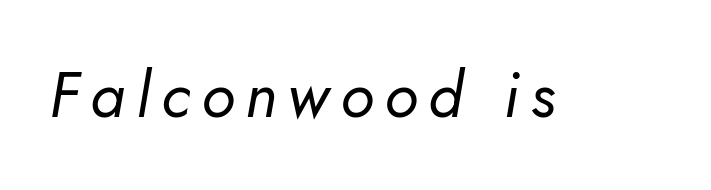
Varying glyph widths throughout — classic text-font behaviour. No chunkiness to these letters — they're not bold. Check under the words: just untouched page. Tall strokes in this sample are angled rather than plumb.
